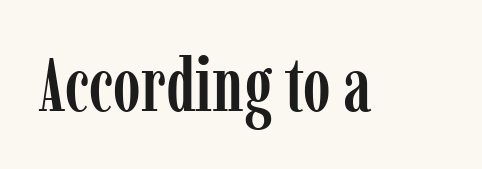
Q: Is the text italic (slanted)? A: No, it is upright.
Q: Is the typeface a serif or a sans-serif typeface? A: Serif.
Q: Is the text underlined? A: No.
Q: Is the spacing between letters normal or unusually wide? A: Normal.
Q: Width (condensed, normal, or wide)? A: Condensed.
Q: Stroke contrast? A: Low.
Q: x-height? A: Medium.
Q: Monospaced? A: No.
